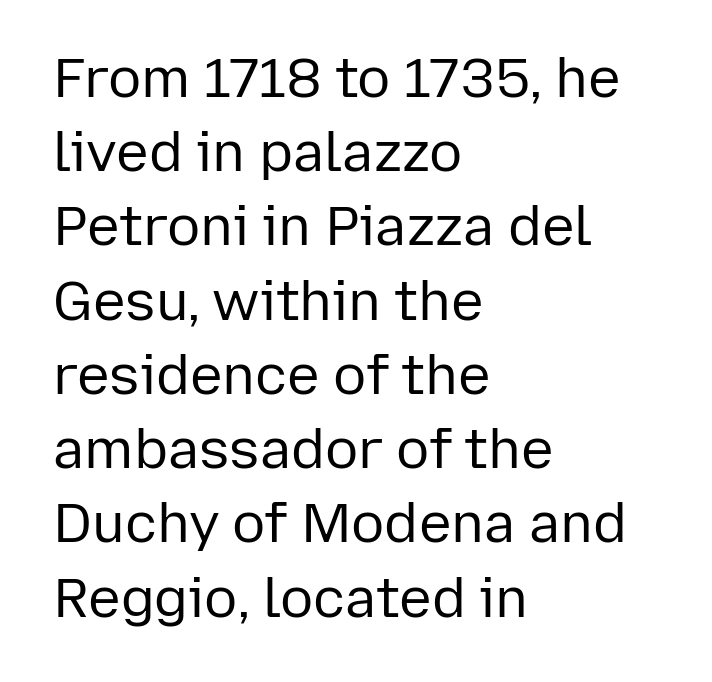
The image shows 55 px regular-weight sans-serif type, upright; set left-aligned, normal line spacing (1.35x), normal letter spacing, not underlined; low stroke contrast and a medium x-height.
